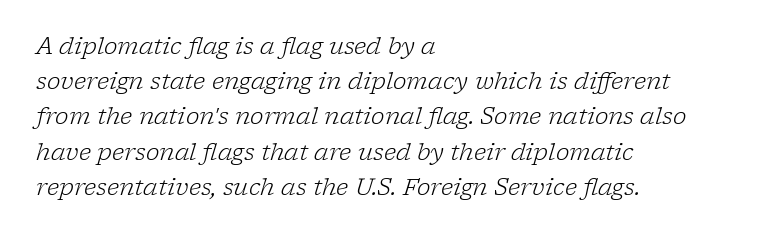
{"italic": "yes", "lean": "right", "slant_degrees": 17, "bold": "no", "underline": "no", "align": "left", "line_spacing": "normal", "line_spacing_ratio": 1.53, "letter_spacing": "normal", "letter_spacing_em": 0.0, "glyph_px": 23}
